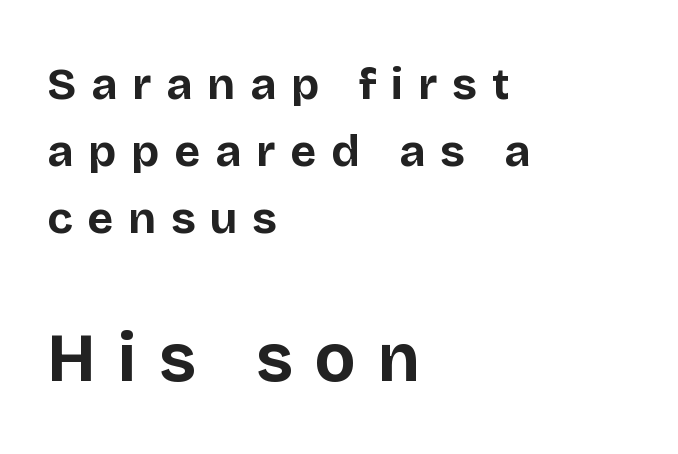
{"serif": "no", "italic": "no", "bold": "yes", "weight": "bold", "width": "normal", "stroke_contrast": "low", "x_height": "large", "monospaced": "no", "underline": "no", "align": "left", "line_spacing": "normal", "line_spacing_ratio": 1.49, "letter_spacing": "wide", "letter_spacing_em": 0.33, "larger_block": "second", "size_ratio": 1.51, "glyph_px": 68}
